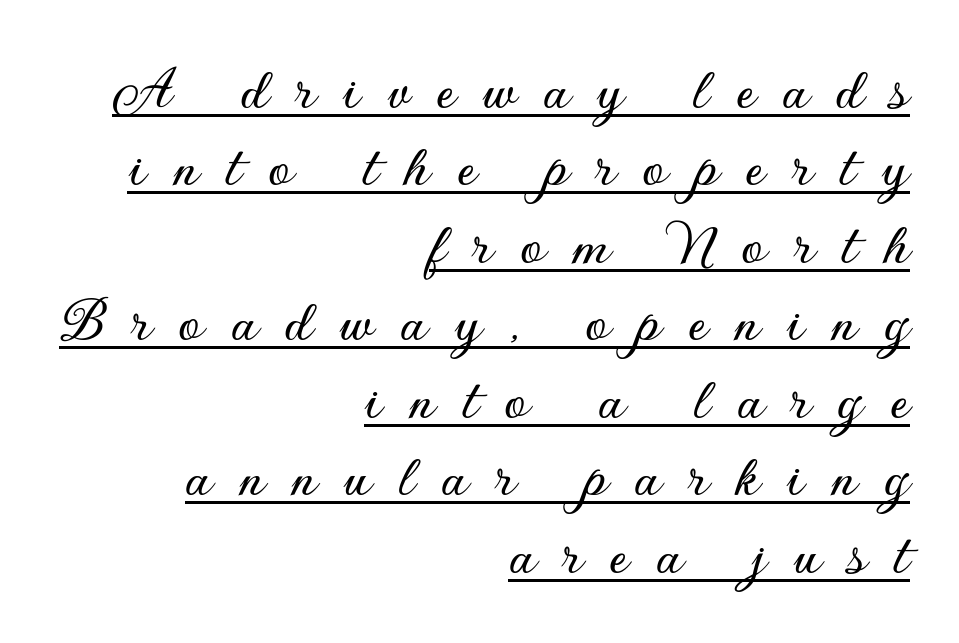
Q: Is the text italic (slanted)? A: Yes.
Q: Is the typeface a serif or a sans-serif typeface? A: Sans-serif.
Q: Is the text underlined? A: Yes.
Q: How is the paragraph aligned? A: Right-aligned.
Q: Is the spacing between letters normal or unusually wide? A: Unusually wide.
Q: Width (condensed, normal, or wide)? A: Normal.
Q: Stroke contrast? A: Low.
Q: x-height? A: Small.
Q: Monospaced? A: No.
